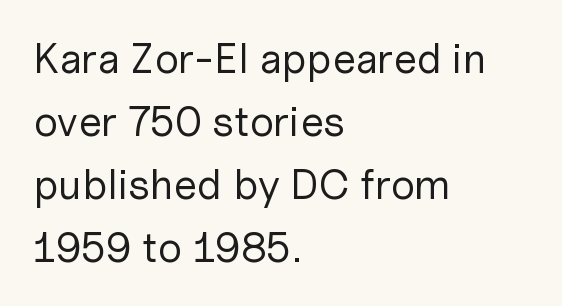
Q: Is the text bold? A: No.
Q: Is the text italic (slanted)? A: No, it is upright.
Q: Is the typeface a serif or a sans-serif typeface? A: Sans-serif.
Q: Is the text underlined? A: No.
Q: How is the paragraph aligned? A: Left-aligned.
Q: Is the spacing between letters normal or unusually wide? A: Normal.
Q: Is the spacing between lines tight, normal or loose? A: Normal.
Q: Width (condensed, normal, or wide)? A: Normal.
Q: Stroke contrast? A: Low.
Q: x-height? A: Medium.
Q: Monospaced? A: No.
